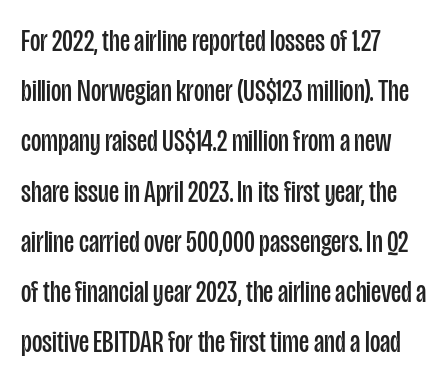
The image shows 32 px regular-weight, condensed sans-serif type, upright; set left-aligned, normal line spacing (1.57x), normal letter spacing, not underlined; low stroke contrast and a large x-height.
